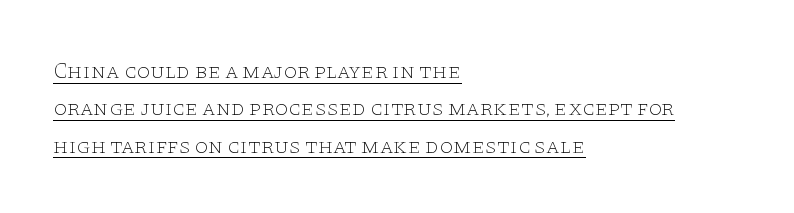
The image shows 22 px text type, upright; set left-aligned, normal line spacing (1.7x), normal letter spacing, underlined.
